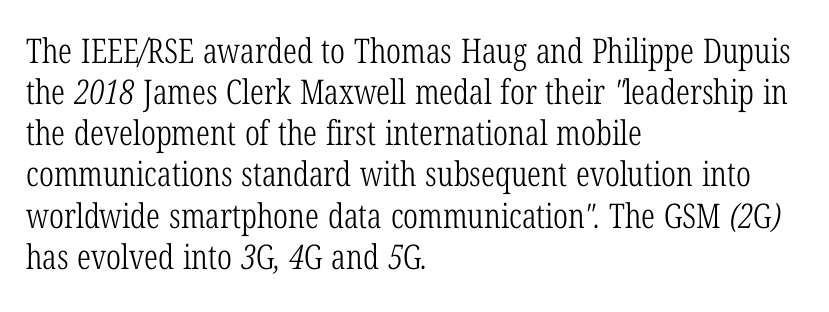
{"serif": "yes", "bold": "no", "weight": "light", "width": "condensed", "stroke_contrast": "low", "x_height": "medium", "monospaced": "no", "underline": "no", "align": "left", "line_spacing_ratio": 1.21, "letter_spacing": "normal", "letter_spacing_em": 0.0, "glyph_px": 34}
